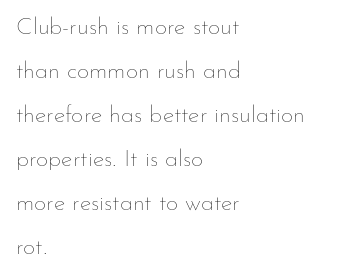
The image shows 24 px text type, upright; set left-aligned, line spacing 1.83x, normal letter spacing, not underlined.
